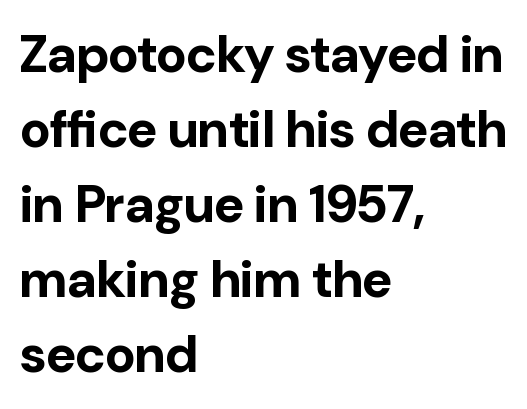
The image shows 52 px bold sans-serif type, upright; set left-aligned, normal line spacing (1.44x), normal letter spacing, not underlined; low stroke contrast and a medium x-height.
